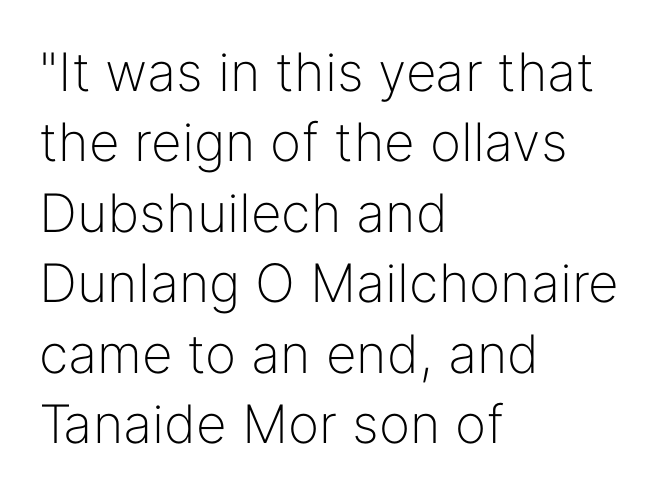
The passage shown has conventional tracking throughout. Line beginnings align vertically; line endings do not. Underlining? Definitely not there. Is the stroke heavy? The answer is a plain regular-or-lighter. Is there much room between lines? A standard amount, neither cramped nor airy.
